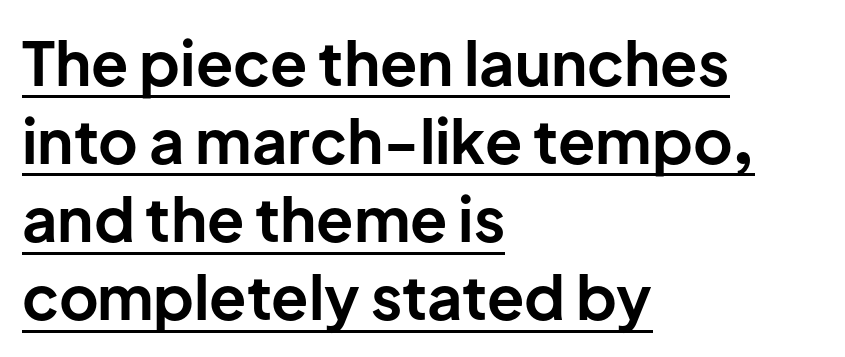
{"serif": "no", "italic": "no", "bold": "yes", "weight": "bold", "width": "normal", "stroke_contrast": "low", "x_height": "medium", "monospaced": "no", "underline": "yes", "align": "left", "line_spacing": "normal", "line_spacing_ratio": 1.28, "letter_spacing": "normal", "letter_spacing_em": 0.0, "glyph_px": 61}
